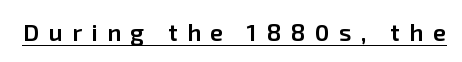
Q: Is the text bold? A: Semi-bold.
Q: Is the text italic (slanted)? A: No, it is upright.
Q: Is the text underlined? A: Yes.
Q: Is the spacing between letters normal or unusually wide? A: Unusually wide.
